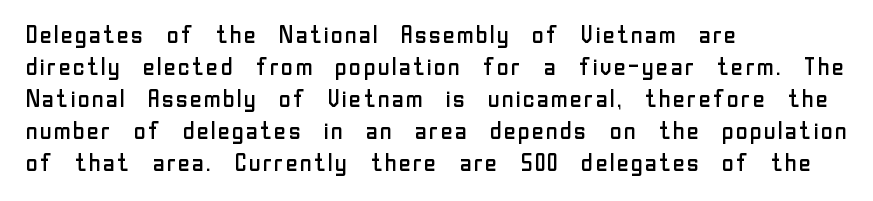
Q: Is the text bold? A: No.
Q: Is the text italic (slanted)? A: No, it is upright.
Q: Is the text underlined? A: No.
Q: How is the paragraph aligned? A: Left-aligned.
Q: Is the spacing between letters normal or unusually wide? A: Normal.
Q: Is the spacing between lines tight, normal or loose? A: Normal.
